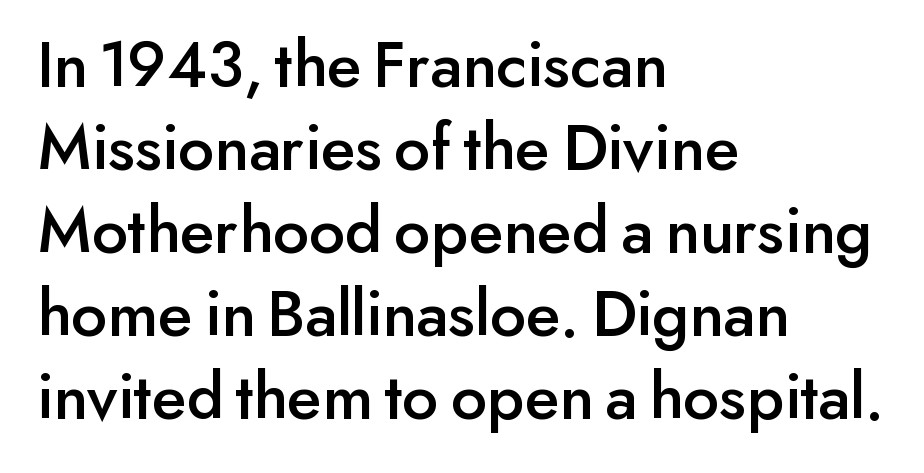
{"serif": "no", "italic": "no", "width": "normal", "stroke_contrast": "low", "x_height": "small", "monospaced": "no", "underline": "no", "align": "left", "line_spacing_ratio": 1.22, "letter_spacing": "normal", "letter_spacing_em": 0.0, "glyph_px": 68}
